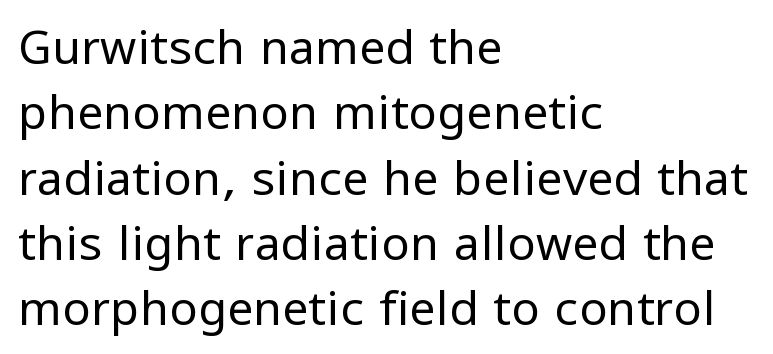
Clear beneath every line of the passage. You can tell it's not italic because the verticals are truly vertical. Does the type have serifs? No, each stem ends abruptly. Vertical spacing — default. Note the varied advance widths — an 'i' is clearly narrower than an 'm'. A student would call this left alignment; a typographer would say flush left, rag right.
